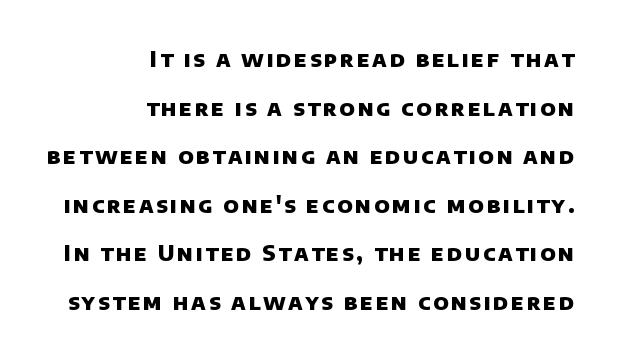
Underlining? Definitely not there. Airy leading. Which margin do the lines hug? The right one — the left edge is uneven. Each glyph is drawn with heavy, bold strokes.
